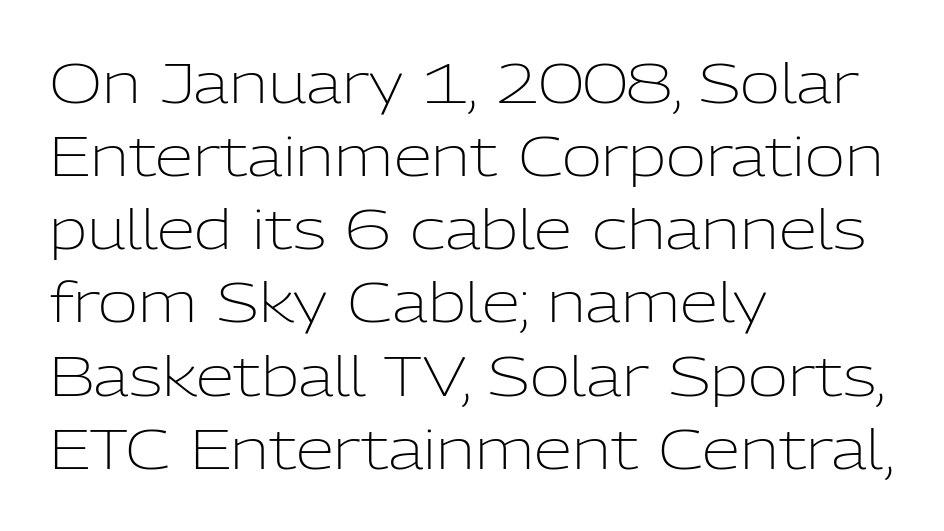
Q: Is the text bold? A: No.
Q: Is the text italic (slanted)? A: No, it is upright.
Q: Is the typeface a serif or a sans-serif typeface? A: Sans-serif.
Q: Is the text underlined? A: No.
Q: How is the paragraph aligned? A: Left-aligned.
Q: Is the spacing between letters normal or unusually wide? A: Normal.
Q: Is the spacing between lines tight, normal or loose? A: Normal.
Q: Width (condensed, normal, or wide)? A: Normal.
Q: Stroke contrast? A: Low.
Q: x-height? A: Medium.
Q: Monospaced? A: No.
